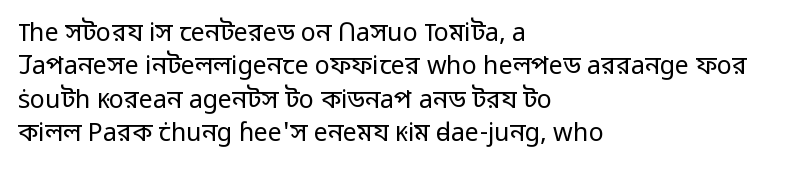
{"italic": "no", "bold": "no", "underline": "no", "align": "left", "line_spacing": "normal", "line_spacing_ratio": 1.34, "letter_spacing": "normal", "letter_spacing_em": 0.0, "glyph_px": 25}
